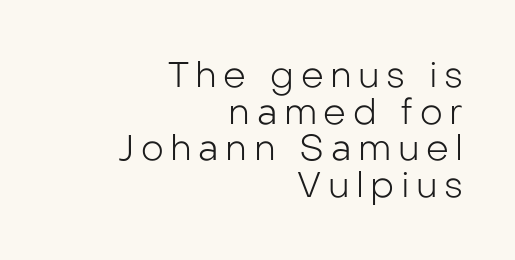
The image shows 36 px light sans-serif type, upright; set right-aligned, tight line spacing (1.02x), not underlined; low stroke contrast and a medium x-height.
